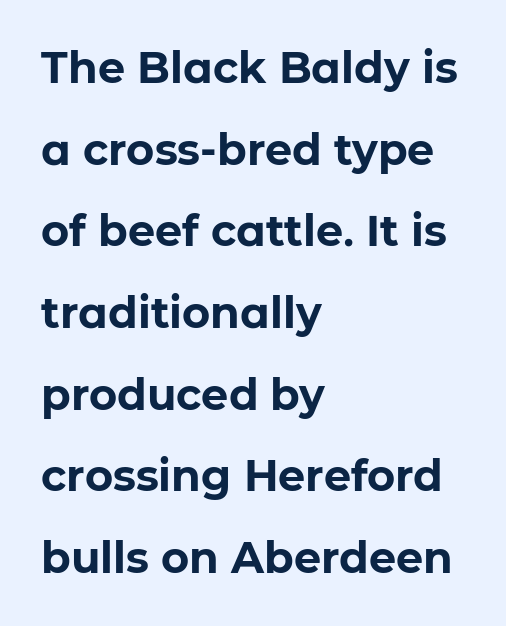
Q: Is the text bold? A: Yes.
Q: Is the text italic (slanted)? A: No, it is upright.
Q: Is the typeface a serif or a sans-serif typeface? A: Sans-serif.
Q: Is the text underlined? A: No.
Q: How is the paragraph aligned? A: Left-aligned.
Q: Is the spacing between letters normal or unusually wide? A: Normal.
Q: Is the spacing between lines tight, normal or loose? A: Loose.
Q: Width (condensed, normal, or wide)? A: Normal.
Q: Stroke contrast? A: Low.
Q: x-height? A: Medium.
Q: Monospaced? A: No.
